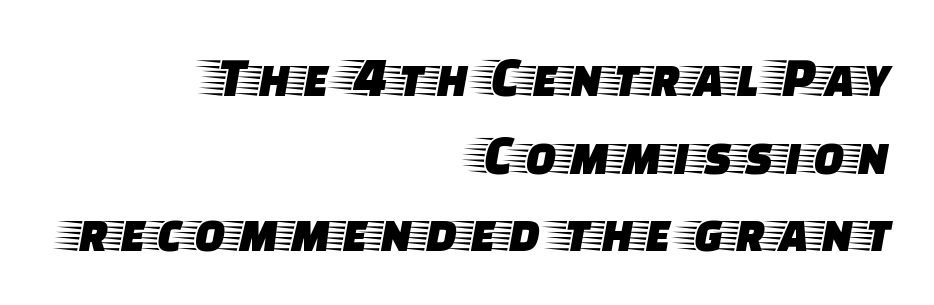
The rendering shows small feet on the letterforms — a serif design. Proportional: the letters do not fall into vertical columns. Honestly, the letter spacing is just normal — you wouldn't notice it. Which margin do the lines hug? The right one — the left edge is uneven. Only glyphs here, with clear space below each row.
